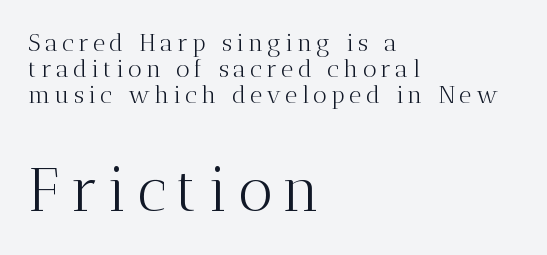
{"serif": "yes", "italic": "no", "bold": "no", "weight": "light", "width": "normal", "stroke_contrast": "medium", "x_height": "medium", "monospaced": "no", "underline": "no", "align": "left", "line_spacing": "tight", "line_spacing_ratio": 1.09, "larger_block": "second", "size_ratio": 2.5, "glyph_px": 60}
